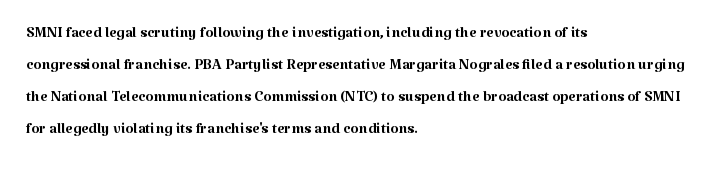
Vertical strokes here are truly vertical. The paragraph has a hard left edge and a soft right edge. The rendering uses a moderate line-height, typical for paragraphs. The cut favours lightness, reaching ordinary text weight at its darkest.
